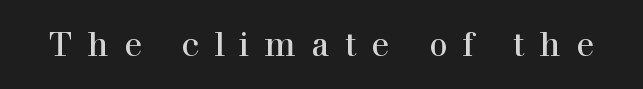
Lines of text with bare space underneath. The letters carry serifs — small finishing strokes at the ends of their stems. Proportional: the letters do not fall into vertical columns. Vertical strokes here are truly vertical. Inter-character spacing is expanded well beyond the font's built-in metrics.
